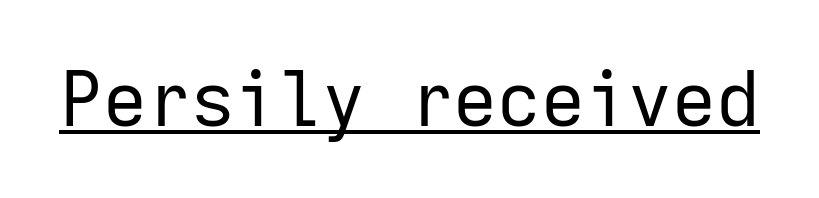
{"serif": "no", "italic": "no", "bold": "no", "weight": "regular", "width": "normal", "stroke_contrast": "low", "x_height": "medium", "monospaced": "yes", "underline": "yes", "letter_spacing": "normal", "letter_spacing_em": 0.0, "glyph_px": 76}
